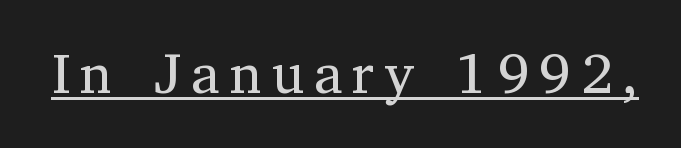
{"serif": "yes", "italic": "no", "bold": "no", "weight": "regular", "width": "normal", "stroke_contrast": "medium", "x_height": "medium", "monospaced": "no", "underline": "yes", "glyph_px": 56}
